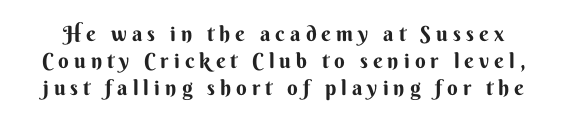
Does the weight exceed regular? Yes, all the way to bold. Leading matches the norm, producing a regular column. Descender tails drop into unmarked territory. You can tell it's not italic because the verticals are truly vertical. Observe the wide spacing: letters keep a clear distance from each other.
